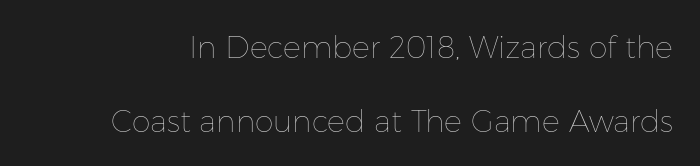
You could fit nearly another row in the gap between these rows. Do the characters align in a grid? No, the font is proportional. Beneath every word, the page is bare. Heft: none added — not bold. Standard letterfit; no display-style spreading of the glyphs.
